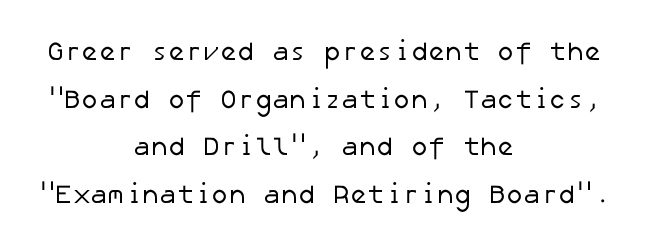
Reading down the block, each line starts at a different indent, mirrored at its end. Inter-character spacing is left at the font's built-in metrics. The letterforms sit at book weight or below. The foot of each line stays bare and open.
